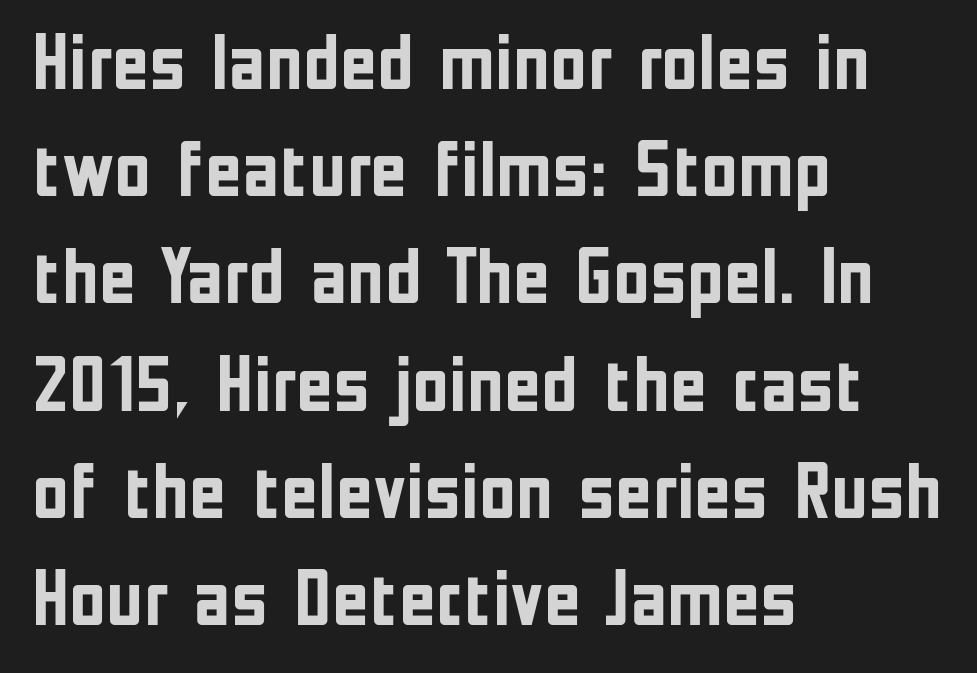
Q: Is the text bold? A: Yes.
Q: Is the text italic (slanted)? A: No, it is upright.
Q: Is the typeface a serif or a sans-serif typeface? A: Sans-serif.
Q: Is the text underlined? A: No.
Q: How is the paragraph aligned? A: Left-aligned.
Q: Is the spacing between letters normal or unusually wide? A: Normal.
Q: Is the spacing between lines tight, normal or loose? A: Normal.
Q: Width (condensed, normal, or wide)? A: Condensed.
Q: Stroke contrast? A: Low.
Q: x-height? A: Medium.
Q: Monospaced? A: No.
